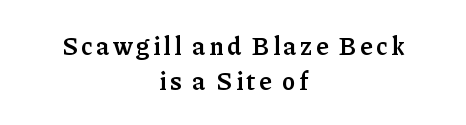
The image shows 25 px text type, upright; set centered, normal line spacing (1.39x), not underlined.
